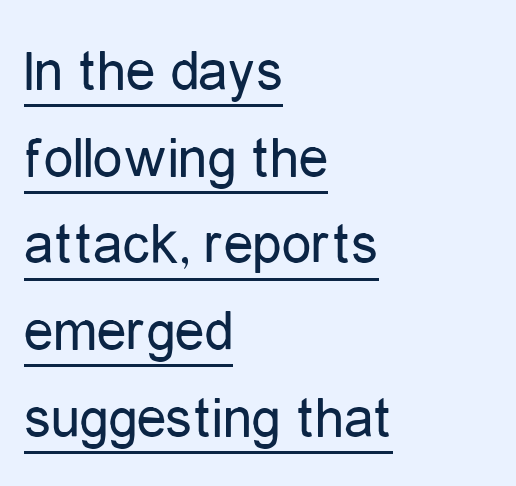
{"serif": "no", "italic": "no", "bold": "no", "weight": "regular", "width": "condensed", "stroke_contrast": "low", "x_height": "medium", "monospaced": "no", "underline": "yes", "align": "left", "line_spacing": "normal", "line_spacing_ratio": 1.47, "letter_spacing": "normal", "letter_spacing_em": 0.0, "glyph_px": 59}
